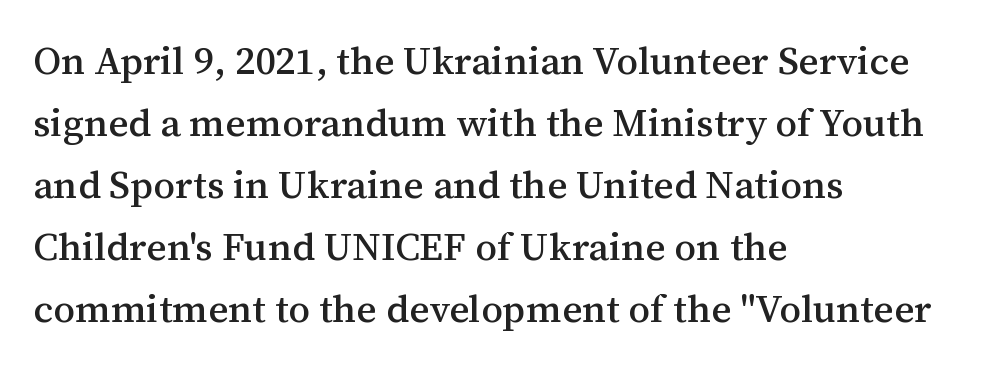
Q: Is the text italic (slanted)? A: No, it is upright.
Q: Is the typeface a serif or a sans-serif typeface? A: Serif.
Q: Is the text underlined? A: No.
Q: How is the paragraph aligned? A: Left-aligned.
Q: Is the spacing between letters normal or unusually wide? A: Normal.
Q: Is the spacing between lines tight, normal or loose? A: Normal.
Q: Width (condensed, normal, or wide)? A: Normal.
Q: Stroke contrast? A: Medium.
Q: x-height? A: Medium.
Q: Monospaced? A: No.
